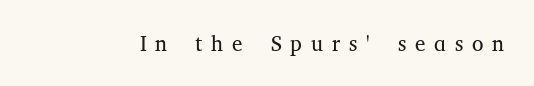
Q: Is the text bold? A: No.
Q: Is the text italic (slanted)? A: No, it is upright.
Q: Is the text underlined? A: No.
Q: Is the spacing between letters normal or unusually wide? A: Unusually wide.
